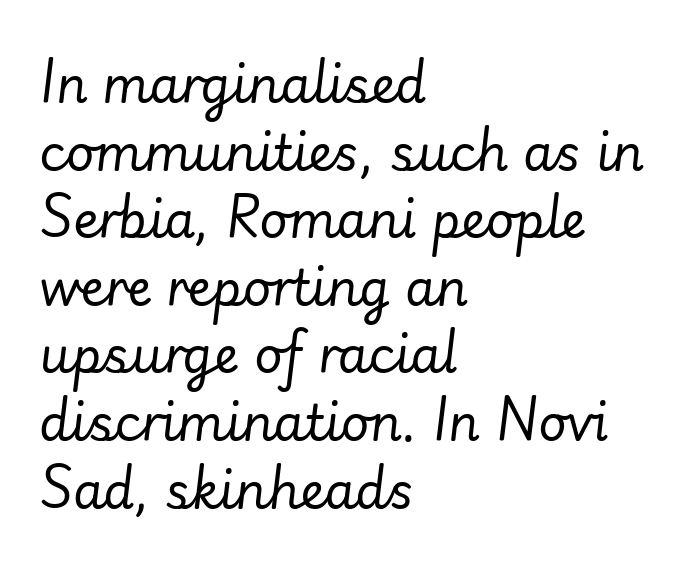
Reading down the column, the eye jumps a familiar distance to each next line. Emphasis-style slanted type is in use. Each letter keeps its own natural width here, so spacing adapts to shape. A clean baseline with only descenders dipping below it.
